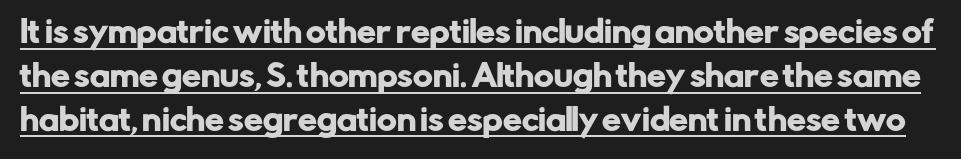
The image shows 30 px sans-serif type, upright; set normal line spacing (1.46x), normal letter spacing, underlined; low stroke contrast and a medium x-height.
